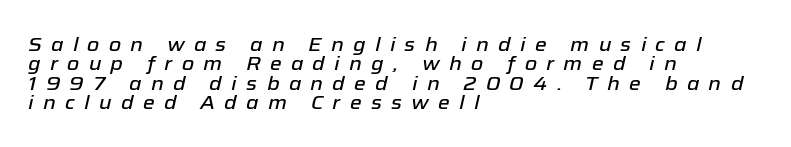
Q: Is the text italic (slanted)? A: Yes, it leans right by about 12 degrees.
Q: Is the text underlined? A: No.
Q: How is the paragraph aligned? A: Left-aligned.
Q: Is the spacing between letters normal or unusually wide? A: Unusually wide.
Q: Is the spacing between lines tight, normal or loose? A: Tight.
